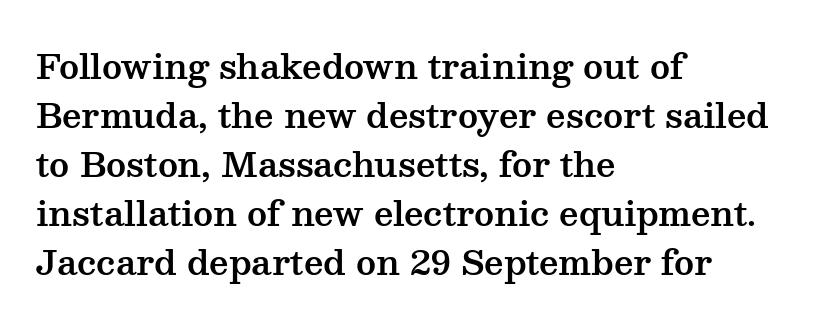
In terms of letterform style, serifs are clearly present. Spacing verdict: proportional, widths tailored to each character. Alignment: flush left. Glyph-to-glyph distance matches everyday printed text. This sample uses an upright cut, with every glyph sitting square on the baseline. Underline: absent.
